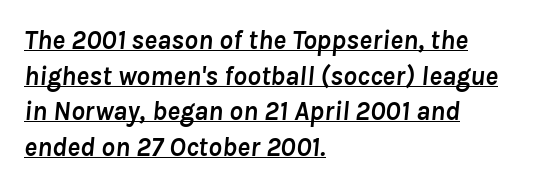
Decoration check: the copy is underlined. Nothing unusual about the tracking: characters are spaced as the font intends. Chunky letters — that's bold for sure. What's the leading like? Ordinary, nothing unusual.
